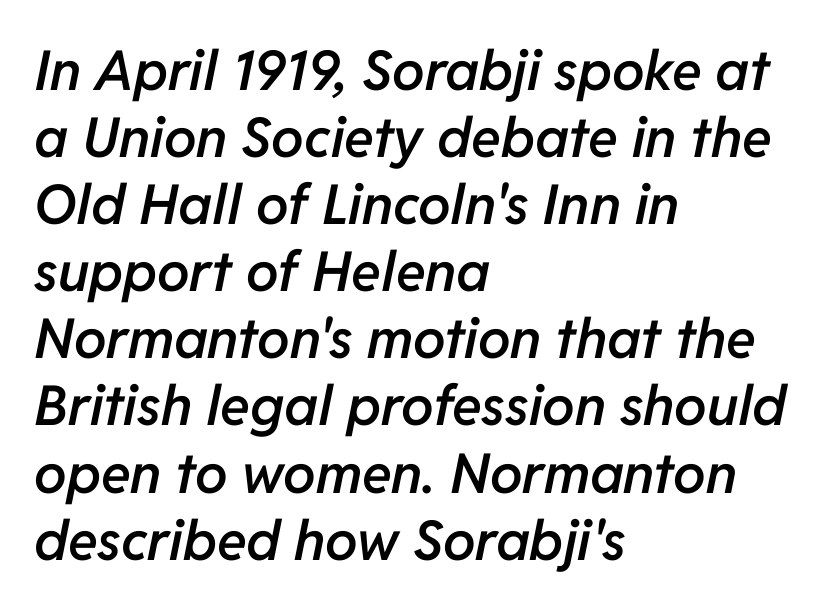
When letters slant like this, we call the style italic. This sample has the flowing, uneven cadence of proportional lettering. Honestly, there is no underline to notice here at all. Layout note: lines flush left.
